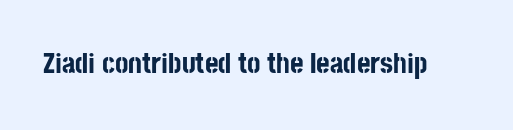
The image shows 29 px bold, condensed sans-serif type, upright; set normal letter spacing, not underlined; low stroke contrast and a large x-height.
